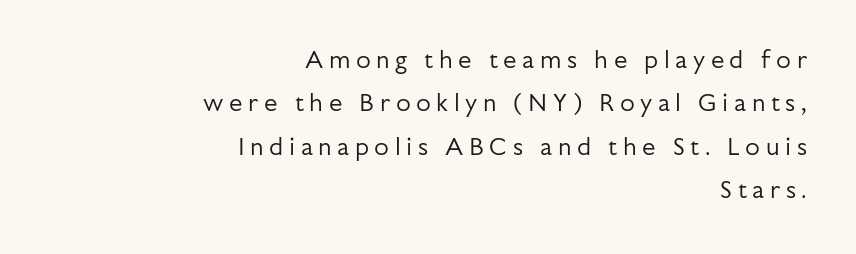
The image shows 24 px text type, upright; set right-aligned, line spacing 1.81x, unusually wide letter spacing (+0.23 em), not underlined.
